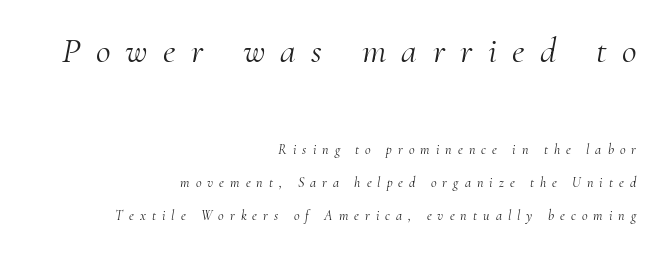
The image shows 36 px light serif type, italic (leaning right); set right-aligned, loose line spacing (2.35x), unusually wide letter spacing (+0.43 em), not underlined; the first (top) block is 2.57x larger; medium stroke contrast and a small x-height.
